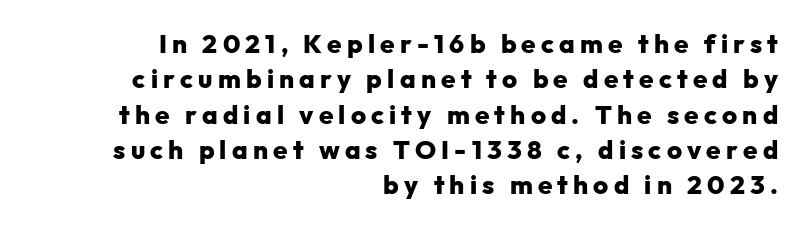
{"italic": "no", "bold": "yes", "underline": "no", "align": "right", "line_spacing": "normal", "line_spacing_ratio": 1.36, "letter_spacing": "wide", "letter_spacing_em": 0.2, "glyph_px": 26}
